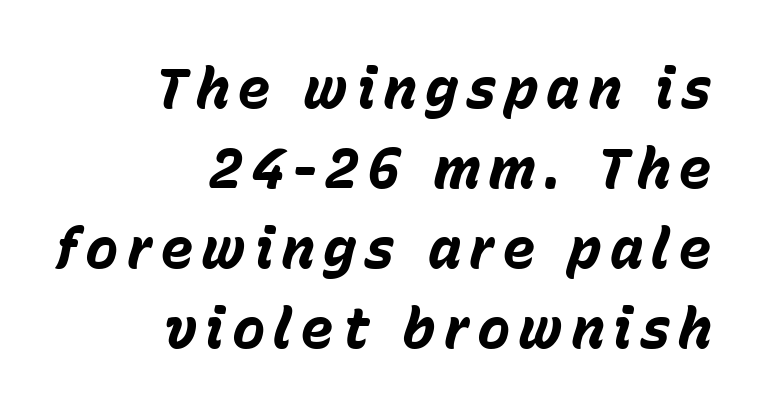
The image shows 56 px bold type, italic (leaning right); set right-aligned, normal line spacing (1.43x), not underlined; low stroke contrast and a medium x-height.
